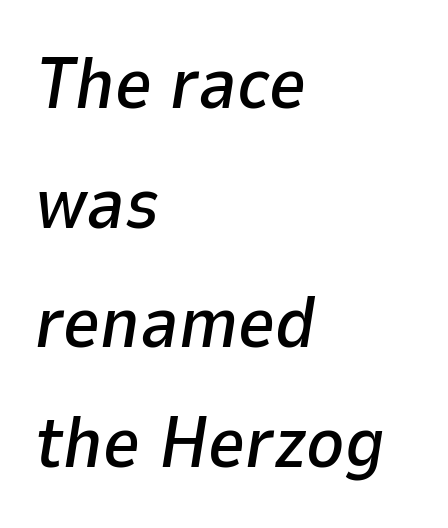
Q: Is the text italic (slanted)? A: Yes, it leans right by about 9 degrees.
Q: Is the text underlined? A: No.
Q: How is the paragraph aligned? A: Left-aligned.
Q: Is the spacing between letters normal or unusually wide? A: Normal.
Q: Is the spacing between lines tight, normal or loose? A: Normal.
Q: Width (condensed, normal, or wide)? A: Normal.
Q: Stroke contrast? A: Low.
Q: x-height? A: Medium.
Q: Monospaced? A: No.
